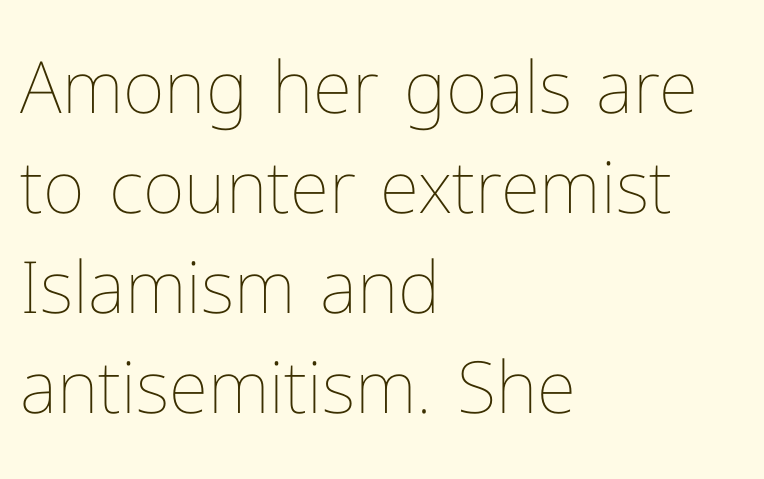
The image shows 72 px thin type, upright; set left-aligned, normal line spacing (1.39x), normal letter spacing, not underlined; low stroke contrast and a medium x-height.
